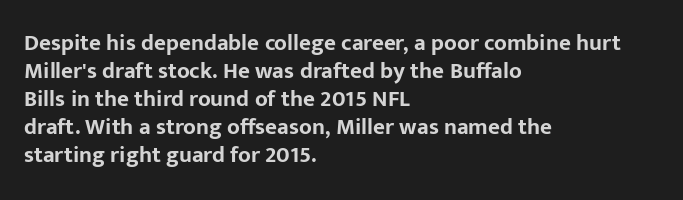
Q: Is the text bold? A: Yes.
Q: Is the text italic (slanted)? A: No, it is upright.
Q: Is the text underlined? A: No.
Q: How is the paragraph aligned? A: Left-aligned.
Q: Is the spacing between letters normal or unusually wide? A: Normal.
